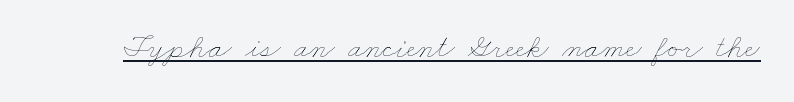
The image shows 33 px thin, wide type; set normal letter spacing, underlined; low stroke contrast and a small x-height.
